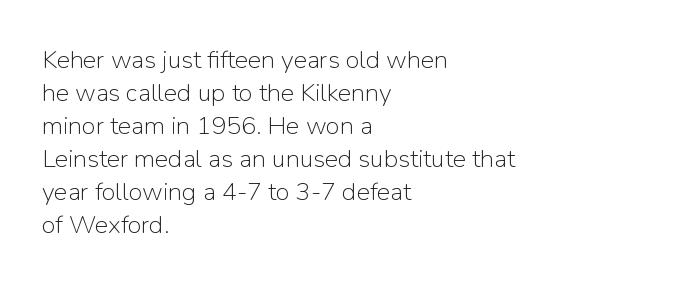
{"italic": "no", "bold": "no", "underline": "no", "align": "left", "line_spacing": "normal", "line_spacing_ratio": 1.32, "letter_spacing": "normal", "letter_spacing_em": 0.0, "glyph_px": 25}
